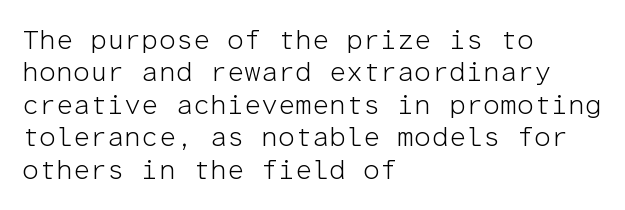
{"italic": "no", "bold": "no", "underline": "no", "align": "left", "line_spacing_ratio": 1.2, "letter_spacing": "normal", "letter_spacing_em": 0.0, "glyph_px": 27}
